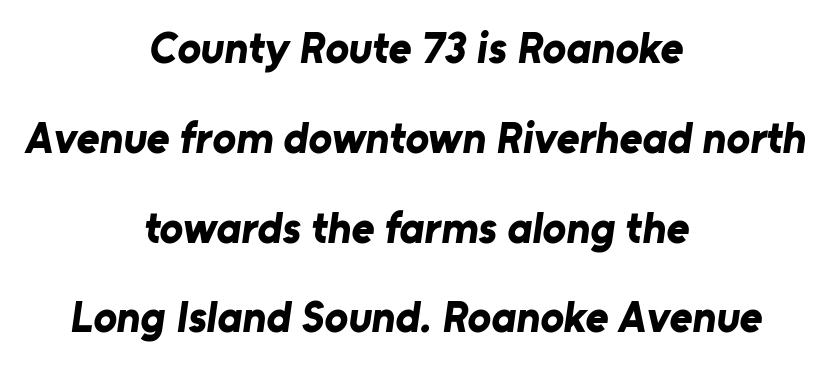
Is the type bold? Yes — the strokes are clearly thick and heavy. Horizontal alignment here is central, giving a formal, balanced look. A typesetter would call this zero additional tracking. Leading: increased. You could not count columns in this text — the font is proportionally spaced. Descender tails drop into unmarked territory.
